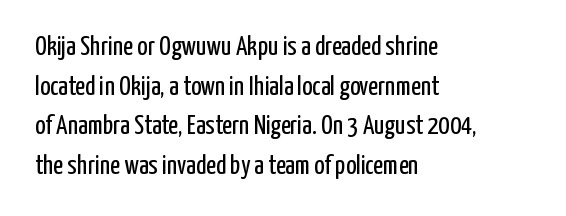
Q: Is the text bold? A: No.
Q: Is the text italic (slanted)? A: No, it is upright.
Q: Is the text underlined? A: No.
Q: How is the paragraph aligned? A: Left-aligned.
Q: Is the spacing between letters normal or unusually wide? A: Normal.
Q: Is the spacing between lines tight, normal or loose? A: Normal.
